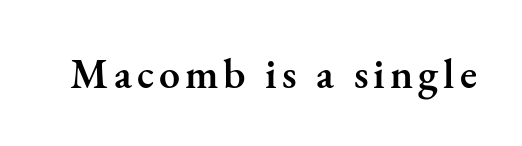
{"serif": "yes", "italic": "no", "bold": "semi", "weight": "semibold", "width": "normal", "stroke_contrast": "medium", "x_height": "small", "monospaced": "no", "underline": "no", "glyph_px": 42}
